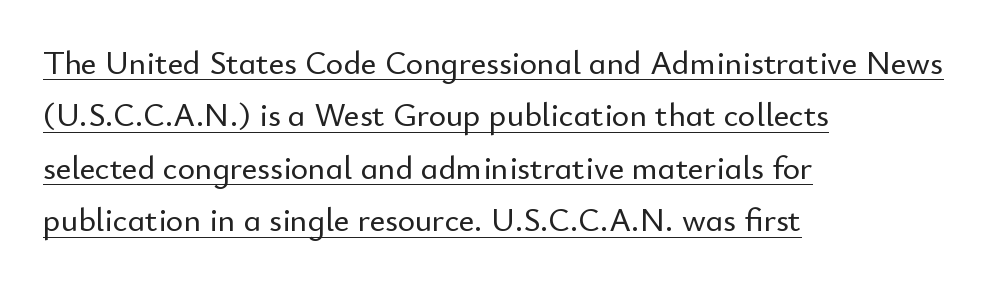
Tracking here is standard; glyphs follow each other at the usual distance. Every character sits straight up, as roman type does. A typesetter would label this face a sans. Baseline-to-baseline distance is the conventional proportion of letter height. The rendering uses natural spacing where letterforms have individual widths. The rendered words wear a rule along their underside.
